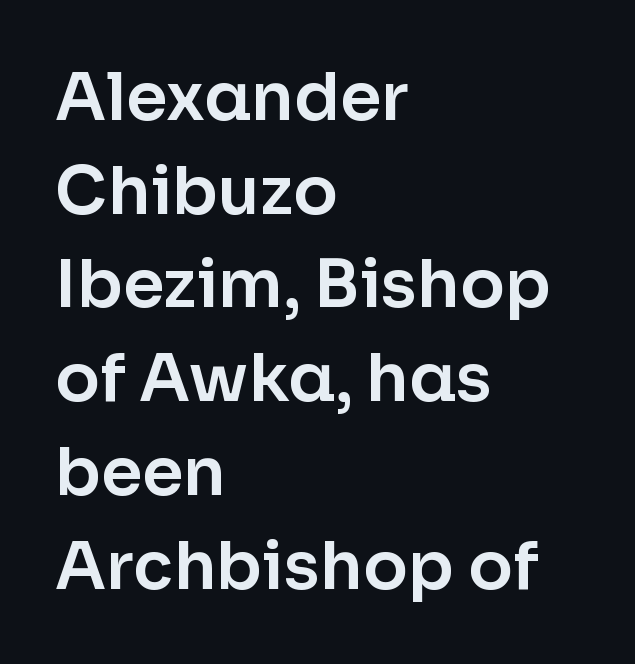
Q: Is the text italic (slanted)? A: No, it is upright.
Q: Is the typeface a serif or a sans-serif typeface? A: Sans-serif.
Q: Is the text underlined? A: No.
Q: How is the paragraph aligned? A: Left-aligned.
Q: Is the spacing between letters normal or unusually wide? A: Normal.
Q: Is the spacing between lines tight, normal or loose? A: Normal.
Q: Width (condensed, normal, or wide)? A: Normal.
Q: Stroke contrast? A: Low.
Q: x-height? A: Medium.
Q: Monospaced? A: No.
